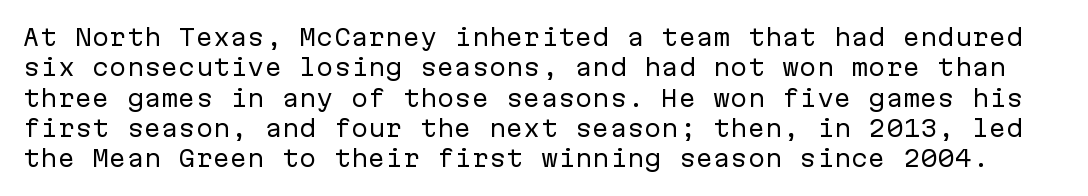
The rows are spaced the way most documents space them. Unbolded letterforms with no extra heft. Bare-footed words on every line. Does extra space separate the letters? No, they use regular spacing. The lettering stays uniformly vertical, giving the passage a roman look.
